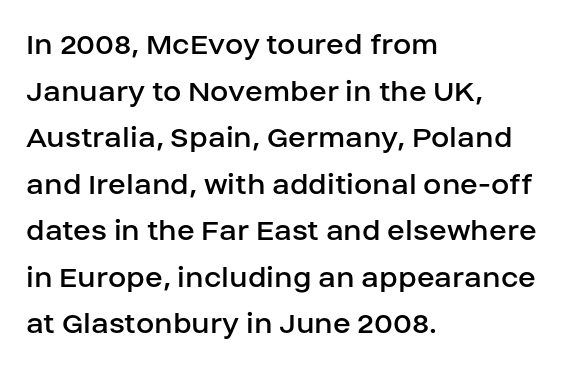
A typesetter would call this proportional, since set widths differ per character. Regular leading. A quiet, ordinary-to-light weight characterises the typeface. Quick note: not italic, upright. Tracking here is standard; glyphs follow each other at the usual distance. The text was rendered using a sans face with plain stroke endings.
